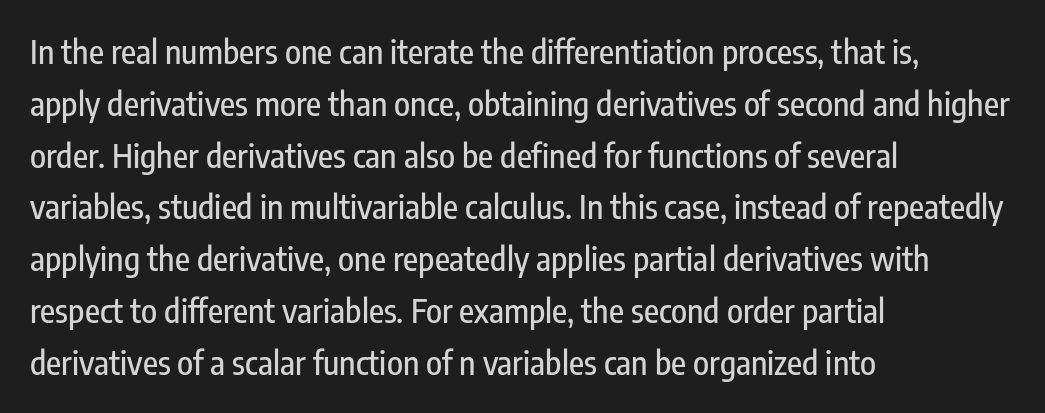
{"serif": "no", "italic": "no", "width": "condensed", "stroke_contrast": "low", "x_height": "medium", "monospaced": "no", "underline": "no", "align": "left", "line_spacing": "normal", "line_spacing_ratio": 1.57, "letter_spacing": "normal", "letter_spacing_em": 0.0, "glyph_px": 33}
